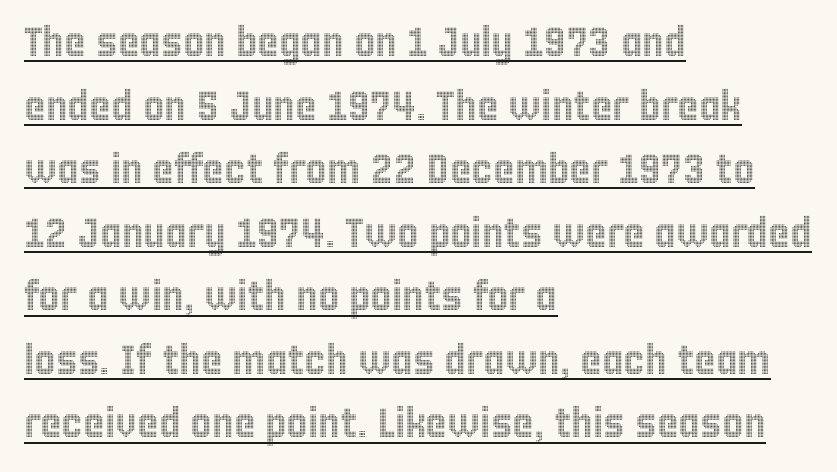
This rendering leaves character spacing at its baseline value. Posture: vertical. The ragged edge is on the right, which tells us the setting is flush left. The leading is moderate, giving the passage an even texture. Each line of the rendering has a horizontal stroke beneath the glyphs. You could not count columns in this text — the font is proportionally spaced.
